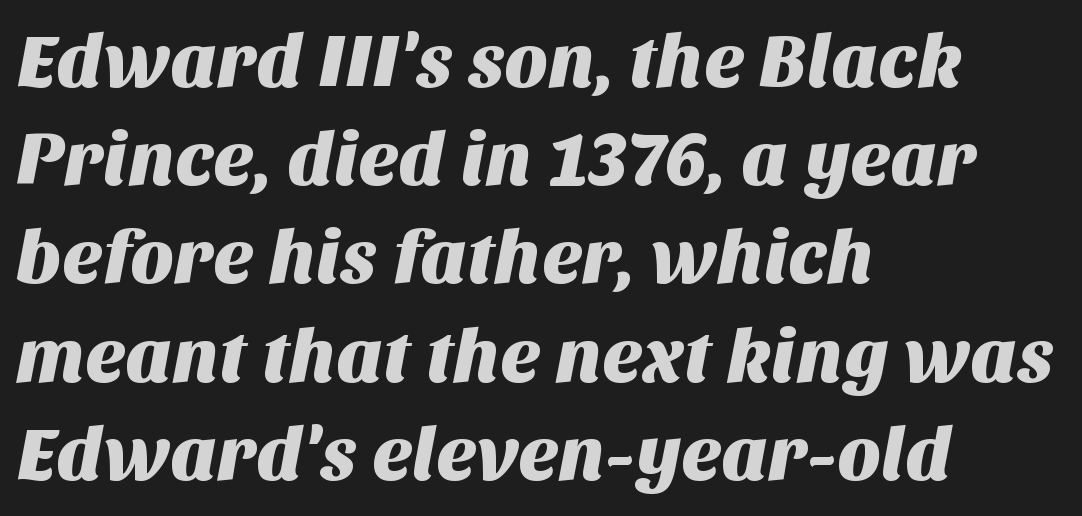
How are the letters spaced? Ordinarily, with no added tracking. Line spacing here is normal. Is this a sans? Yes — the strokes have no serifs. The rendering uses natural spacing where letterforms have individual widths. Rule under the text: the space is simply empty. These lines stack with their left ends in a neat column.
